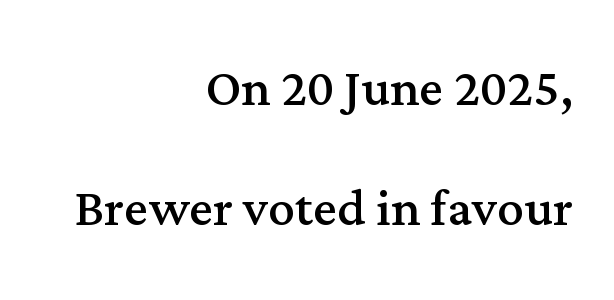
{"serif": "yes", "italic": "no", "bold": "no", "weight": "regular", "width": "normal", "stroke_contrast": "medium", "x_height": "medium", "monospaced": "no", "underline": "no", "align": "right", "line_spacing_ratio": 1.79, "letter_spacing": "normal", "letter_spacing_em": 0.0, "glyph_px": 67}
